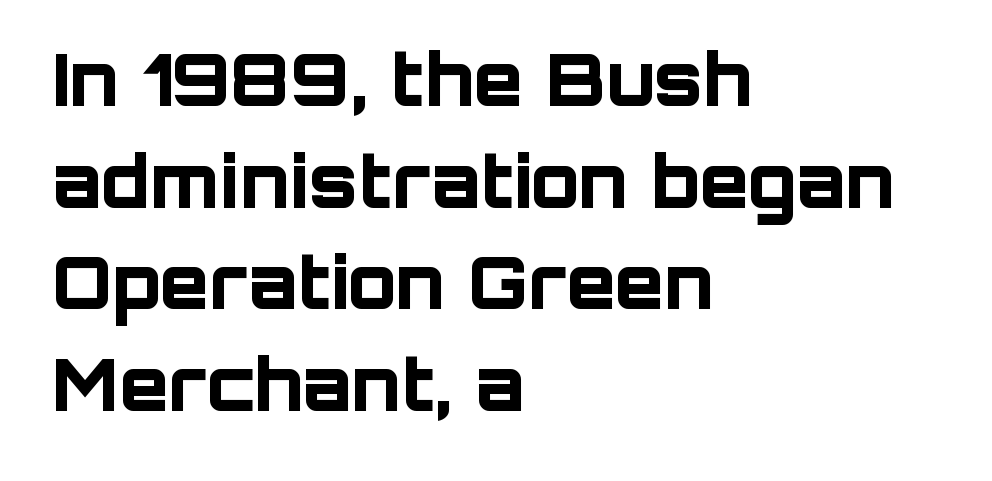
Q: Is the text bold? A: Yes.
Q: Is the text italic (slanted)? A: No, it is upright.
Q: Is the typeface a serif or a sans-serif typeface? A: Sans-serif.
Q: Is the text underlined? A: No.
Q: How is the paragraph aligned? A: Left-aligned.
Q: Is the spacing between letters normal or unusually wide? A: Normal.
Q: Is the spacing between lines tight, normal or loose? A: Normal.
Q: Width (condensed, normal, or wide)? A: Normal.
Q: Stroke contrast? A: Low.
Q: x-height? A: Large.
Q: Monospaced? A: No.
